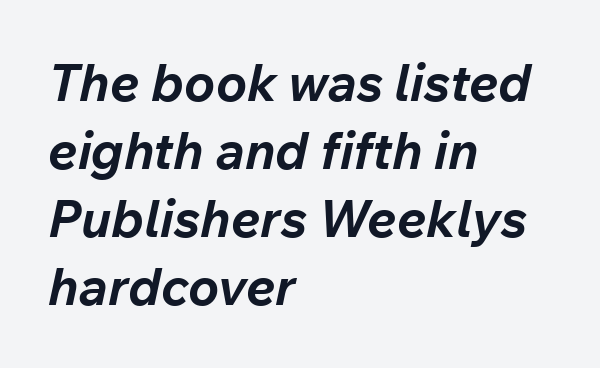
A full-strength bold gives these letters their thick strokes. The vertical gap from one line to the next is medium. Style check: oblique. Note the varied advance widths — an 'i' is clearly narrower than an 'm'.
